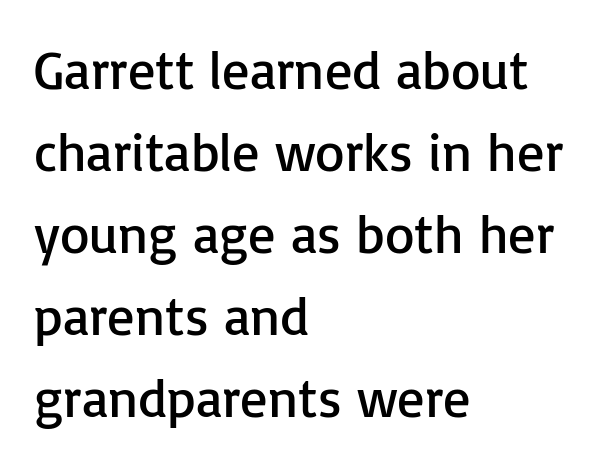
A sans-serif font was chosen for this passage. Look at the tracking — it's just the regular setting, nothing added. The block of text has a typical density, with ordinary space between rows. A student would call this left alignment; a typographer would say flush left, rag right. The face used here is proportionally spaced, like ordinary book or web type. The letters stand upright; this is a roman face.
